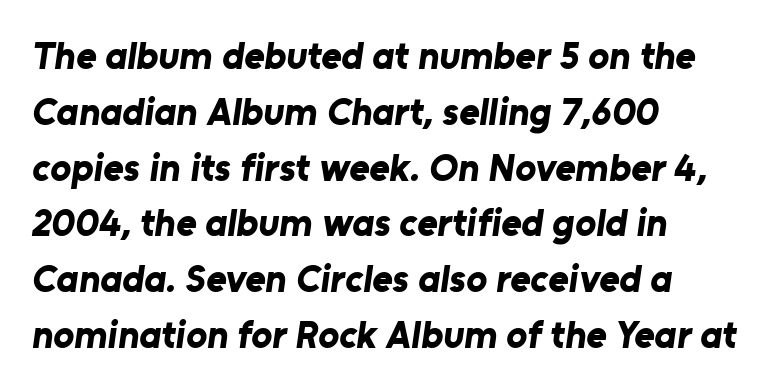
Q: Is the text bold? A: Yes.
Q: Is the typeface a serif or a sans-serif typeface? A: Sans-serif.
Q: Is the text underlined? A: No.
Q: How is the paragraph aligned? A: Left-aligned.
Q: Is the spacing between letters normal or unusually wide? A: Normal.
Q: Is the spacing between lines tight, normal or loose? A: Normal.
Q: Width (condensed, normal, or wide)? A: Normal.
Q: Stroke contrast? A: Low.
Q: x-height? A: Medium.
Q: Monospaced? A: No.
